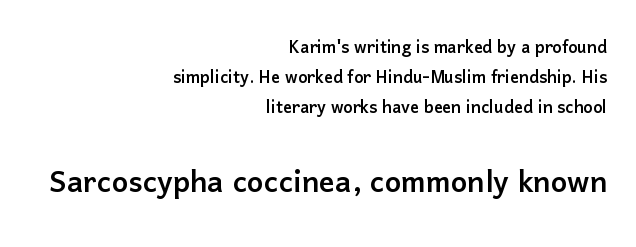
{"serif": "no", "italic": "no", "width": "normal", "stroke_contrast": "low", "x_height": "medium", "monospaced": "no", "underline": "no", "align": "right", "line_spacing": "normal", "line_spacing_ratio": 1.36, "letter_spacing": "normal", "letter_spacing_em": 0.0, "larger_block": "second", "size_ratio": 1.77, "glyph_px": 39}
